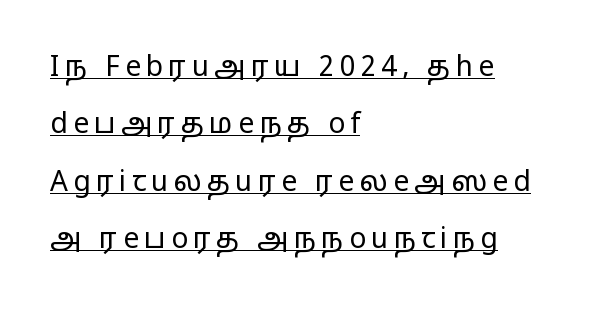
{"serif": "no", "italic": "no", "bold": "no", "weight": "regular", "width": "wide", "stroke_contrast": "low", "x_height": "medium", "monospaced": "no", "underline": "yes", "align": "left", "line_spacing": "loose", "line_spacing_ratio": 2.05, "glyph_px": 28}
